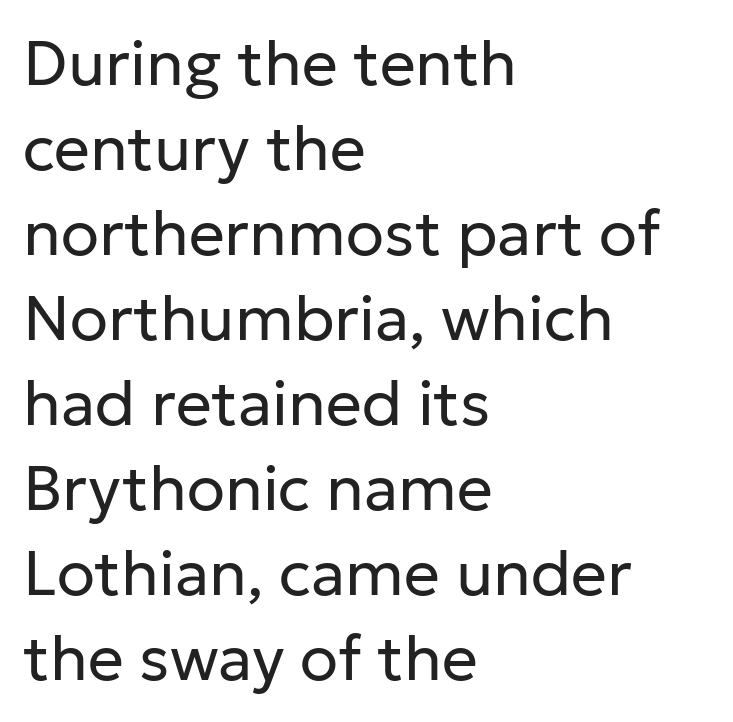
The image shows 63 px regular-weight sans-serif type, upright; set left-aligned, normal line spacing (1.35x), normal letter spacing, not underlined; low stroke contrast and a medium x-height.
